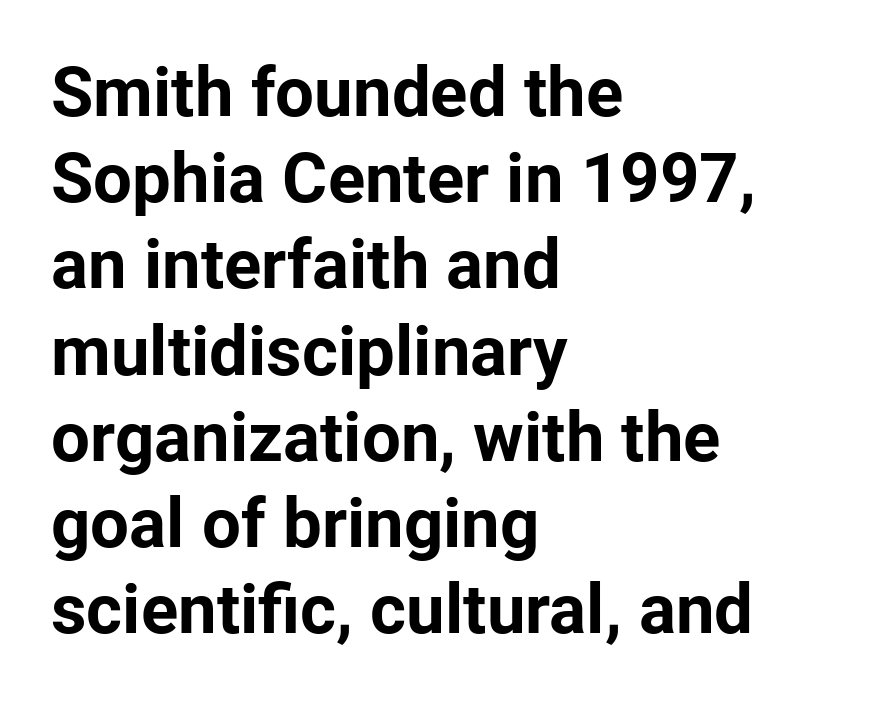
The image shows 69 px bold sans-serif type, upright; set left-aligned, normal line spacing (1.25x), normal letter spacing, not underlined; low stroke contrast and a medium x-height.
